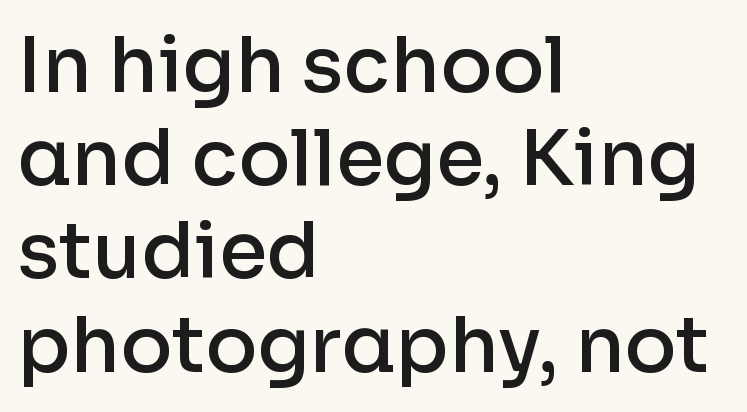
Q: Is the text bold? A: Semi-bold.
Q: Is the text italic (slanted)? A: No, it is upright.
Q: Is the typeface a serif or a sans-serif typeface? A: Sans-serif.
Q: Is the text underlined? A: No.
Q: How is the paragraph aligned? A: Left-aligned.
Q: Is the spacing between letters normal or unusually wide? A: Normal.
Q: Width (condensed, normal, or wide)? A: Normal.
Q: Stroke contrast? A: Low.
Q: x-height? A: Medium.
Q: Monospaced? A: No.
